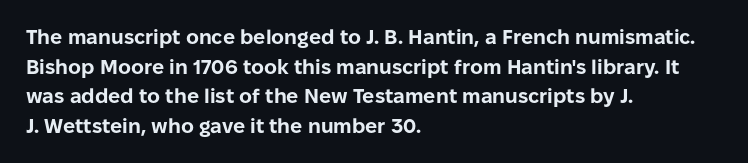
The rendering uses a bold face; every stroke is thick and dark. Compared with a centered layout, this one pins lines to the left instead. Underline: absent. In terms of letterspacing, this is plain default setting. Italic: no, the glyphs are upright roman. How would I describe the line gaps? Plain and ordinary.
